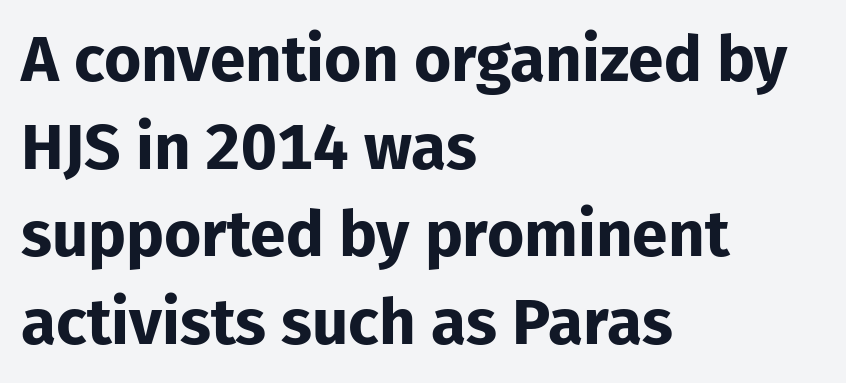
Lines of text with bare space underneath. You can tell from the bare stems that sans-serif type was used. These words are printed bold, with thick strokes throughout. You could call the tracking neutral — neither tight nor loose. Summary of vertical rhythm: regular, with standard interline spacing.
